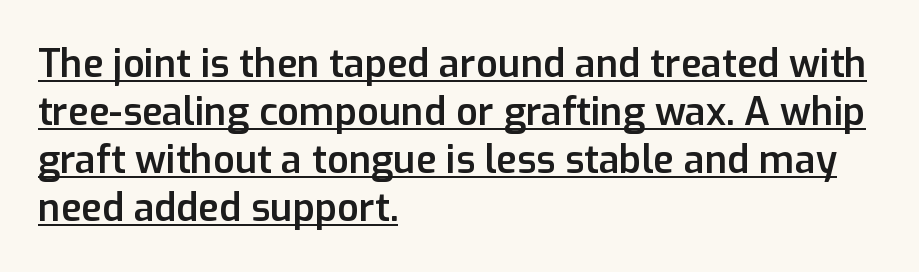
Letter spacing: default. The rendering anchors every line to the left-hand side. A somewhat darkened texture: the type is semibold rather than bold. Quick note: interline space is typical.
